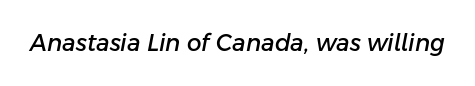
{"italic": "yes", "lean": "right", "slant_degrees": 11, "underline": "no", "letter_spacing": "normal", "letter_spacing_em": 0.0, "glyph_px": 23}
